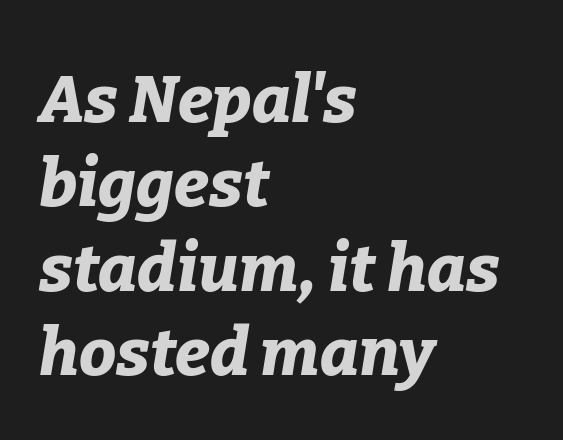
{"italic": "yes", "lean": "right", "slant_degrees": 9, "bold": "yes", "weight": "bold", "width": "normal", "stroke_contrast": "low", "x_height": "medium", "monospaced": "no", "underline": "no", "align": "left", "line_spacing": "normal", "line_spacing_ratio": 1.28, "letter_spacing": "normal", "letter_spacing_em": 0.0, "glyph_px": 66}
